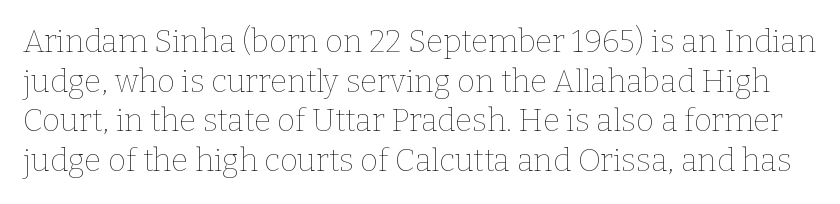
Q: Is the text bold? A: No.
Q: Is the text italic (slanted)? A: No, it is upright.
Q: Is the text underlined? A: No.
Q: Is the spacing between letters normal or unusually wide? A: Normal.
Q: Is the spacing between lines tight, normal or loose? A: Normal.
Q: Width (condensed, normal, or wide)? A: Normal.
Q: Stroke contrast? A: Low.
Q: x-height? A: Medium.
Q: Monospaced? A: No.
